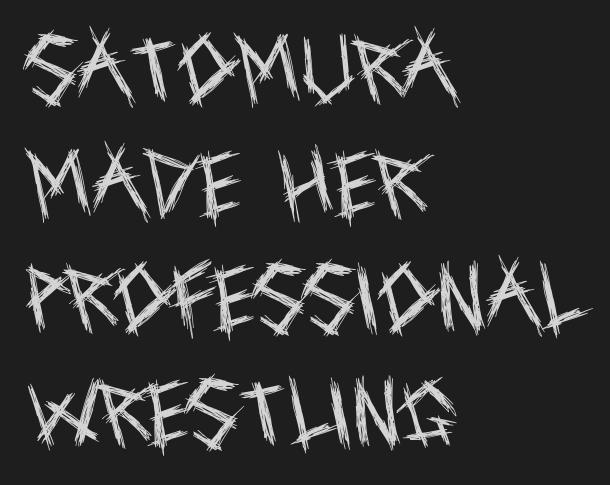
This rendering features lettering with no underline. The text was rendered using a sans face with plain stroke endings. Here the designer chose a conventional face with non-uniform glyph widths. The horizontal fit of the characters is conventional and even. Interline gaps are of average width in this sample. This is roman type, the default non-slanted kind.
